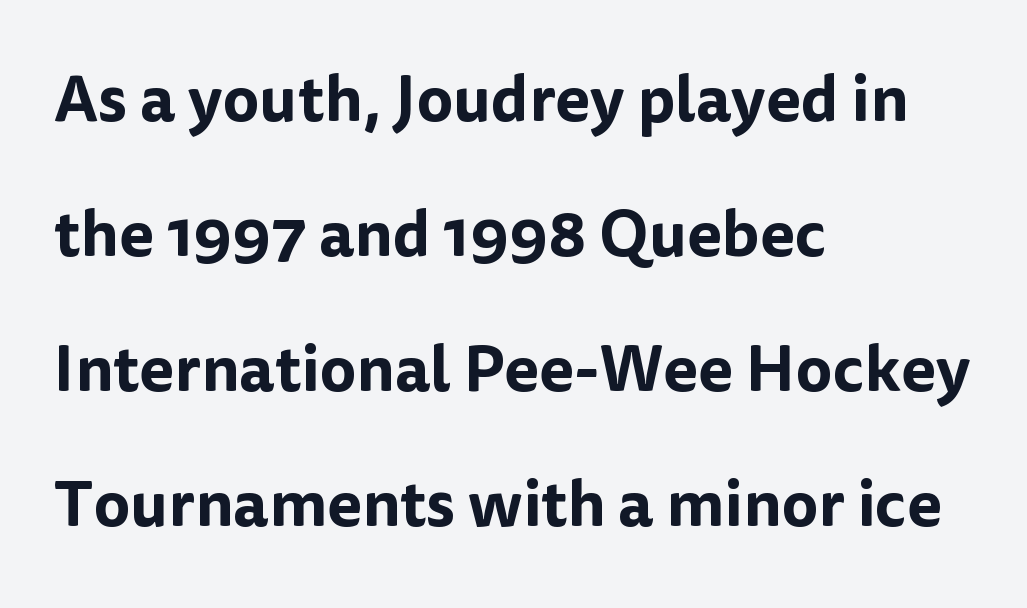
Q: Is the text italic (slanted)? A: No, it is upright.
Q: Is the typeface a serif or a sans-serif typeface? A: Sans-serif.
Q: Is the text underlined? A: No.
Q: How is the paragraph aligned? A: Left-aligned.
Q: Is the spacing between letters normal or unusually wide? A: Normal.
Q: Is the spacing between lines tight, normal or loose? A: Loose.
Q: Width (condensed, normal, or wide)? A: Normal.
Q: Stroke contrast? A: Low.
Q: x-height? A: Medium.
Q: Monospaced? A: No.
